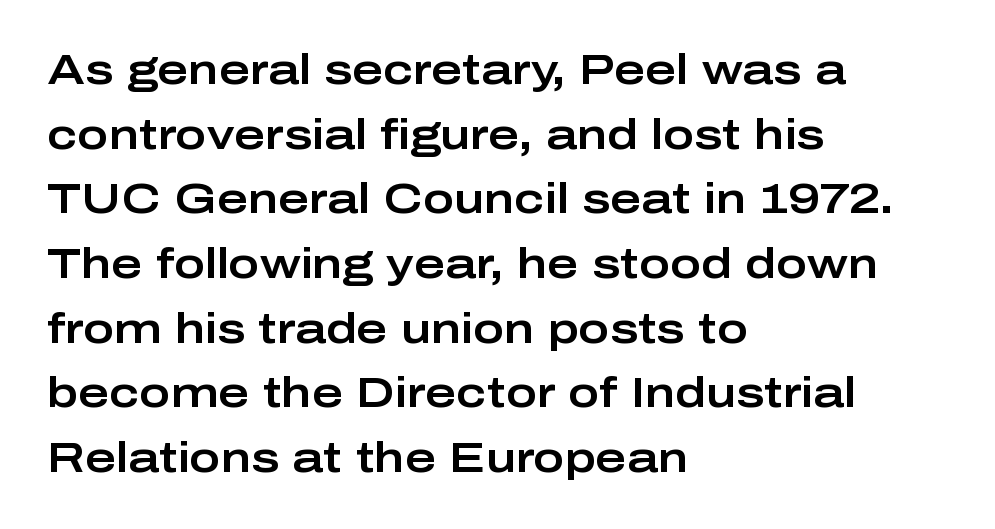
The image shows 42 px wide sans-serif type, upright; set left-aligned, normal line spacing (1.54x), normal letter spacing, not underlined; low stroke contrast and a medium x-height.
